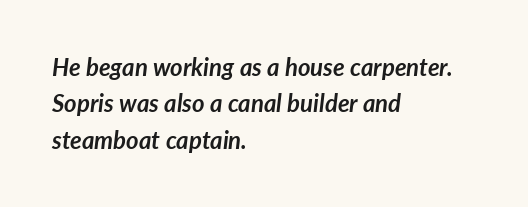
The letterforms sit shoulder to shoulder at normal distance. Glance below the letters and you will spot only blank space. Is the type slanted? Yes — the strokes lean at a clear angle. What's the leading like? Ordinary, nothing unusual.
